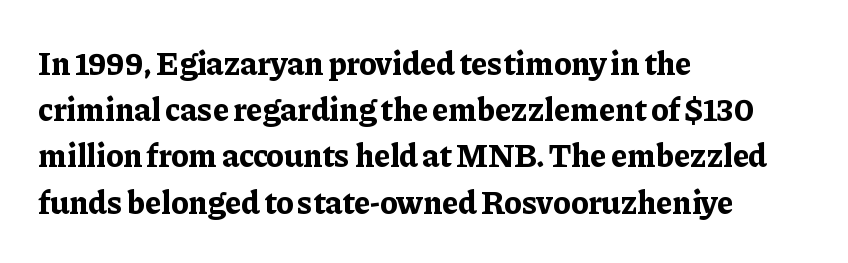
Does the leading feel generous? No, just average. The paragraph has a hard left edge and a soft right edge. The specimen reads as upright at a glance. Honestly, there is no underline to notice here at all. Typographic density is high because the face is bold.
